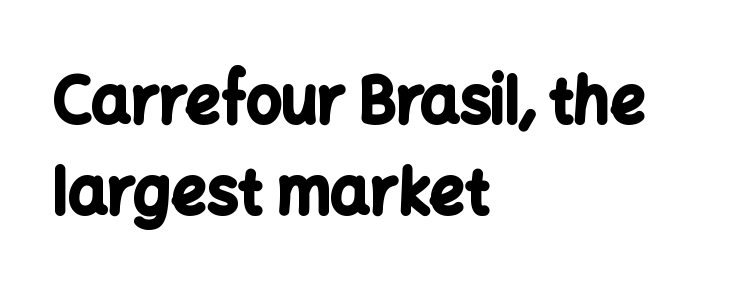
Do the letters lean? They stand straight. You'd pick this weight for a headline — it's a proper bold. Words float on clear page, feet unadorned. Each letter keeps its own natural width here, so spacing adapts to shape.
